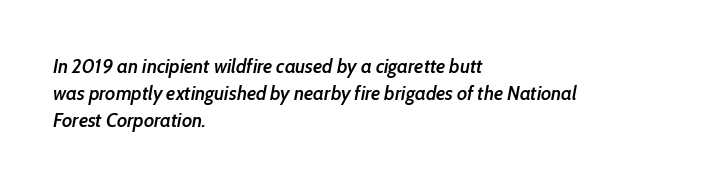
Notice the strokes are somewhat thickened but not fully heavy: this is a semibold. Tall strokes in this sample are angled rather than plumb. The rendering keeps characters at their native spacing. One glance says typical: line gaps are just what's usual. The passage is arranged the way most books set body copy — flush left. Only glyphs here, with clear space below each row.
